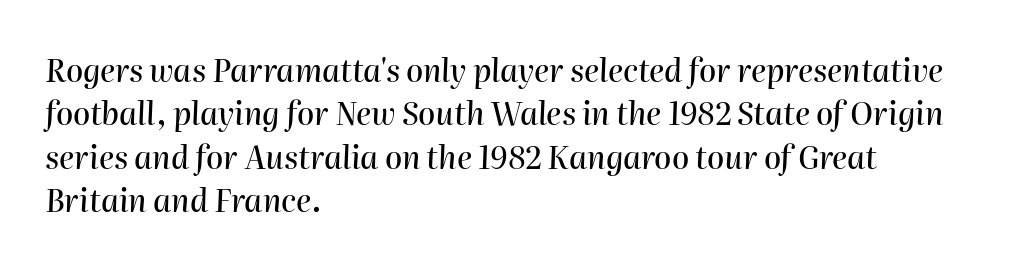
{"italic": "yes", "lean": "right", "slant_degrees": 2, "width": "normal", "stroke_contrast": "high", "x_height": "medium", "monospaced": "no", "underline": "no", "align": "left", "line_spacing": "normal", "line_spacing_ratio": 1.4, "letter_spacing": "normal", "letter_spacing_em": 0.0, "glyph_px": 31}
